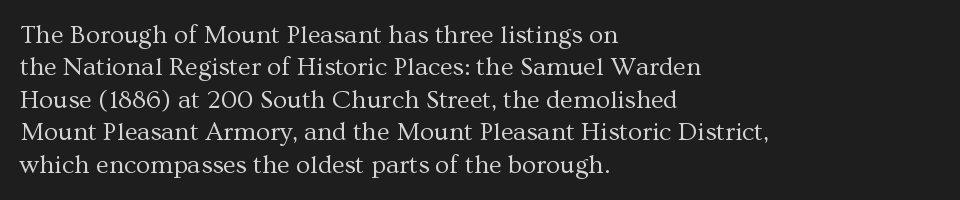
The image shows 26 px text type, upright; set left-aligned, normal line spacing (1.25x), normal letter spacing, not underlined.
